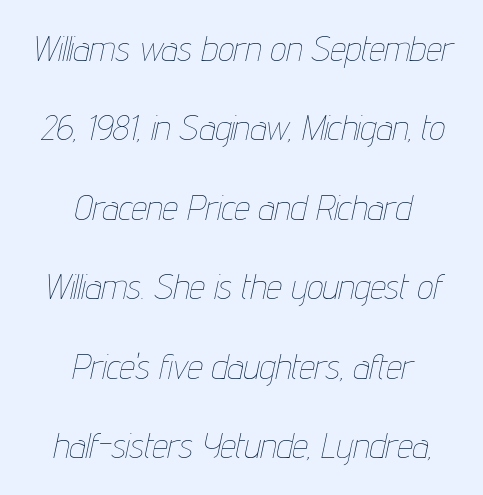
Q: Is the text bold? A: No.
Q: Is the text italic (slanted)? A: Yes, it leans right by about 12 degrees.
Q: Is the text underlined? A: No.
Q: How is the paragraph aligned? A: Centered.
Q: Is the spacing between letters normal or unusually wide? A: Normal.
Q: Is the spacing between lines tight, normal or loose? A: Loose.
Q: Width (condensed, normal, or wide)? A: Condensed.
Q: Stroke contrast? A: Low.
Q: x-height? A: Medium.
Q: Monospaced? A: No.
